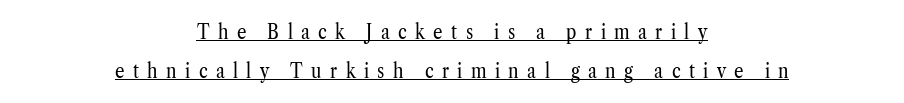
{"italic": "no", "bold": "no", "underline": "yes", "align": "center", "line_spacing_ratio": 1.87, "letter_spacing": "wide", "letter_spacing_em": 0.4, "glyph_px": 21}
